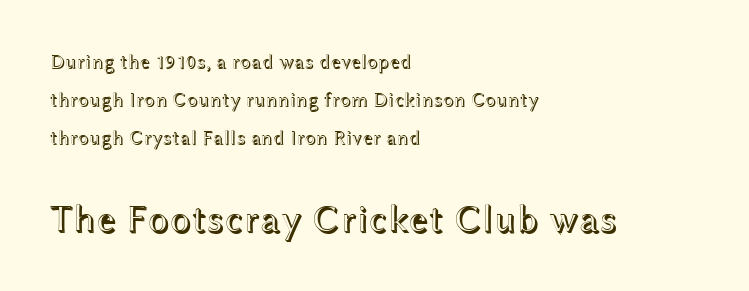
The image shows 39 px wide type, upright; set left-aligned, loose line spacing (1.91x), normal letter spacing, not underlined; the second (bottom) block is 1.95x larger; a medium x-height.
